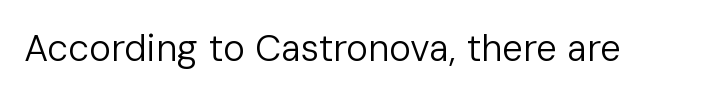
Q: Is the text bold? A: No.
Q: Is the text italic (slanted)? A: No, it is upright.
Q: Is the typeface a serif or a sans-serif typeface? A: Sans-serif.
Q: Is the text underlined? A: No.
Q: Is the spacing between letters normal or unusually wide? A: Normal.
Q: Width (condensed, normal, or wide)? A: Normal.
Q: Stroke contrast? A: Low.
Q: x-height? A: Medium.
Q: Monospaced? A: No.
